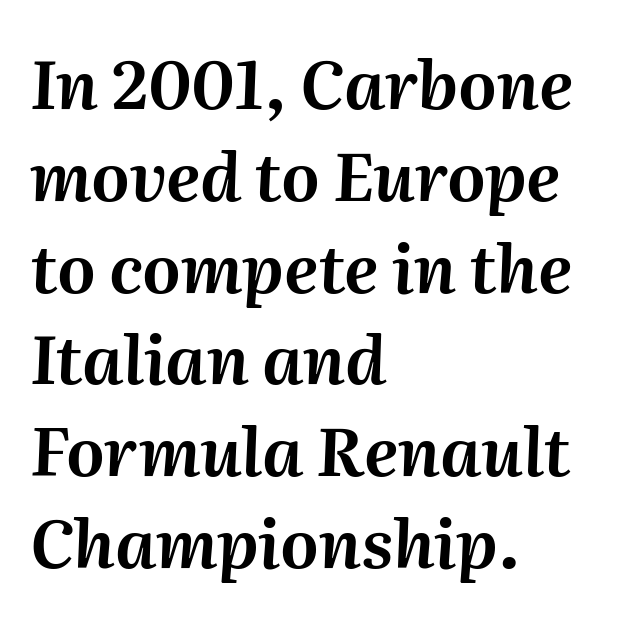
The image shows 67 px text type, italic (leaning right); set left-aligned, normal line spacing (1.37x), normal letter spacing, not underlined; medium stroke contrast and a medium x-height.
